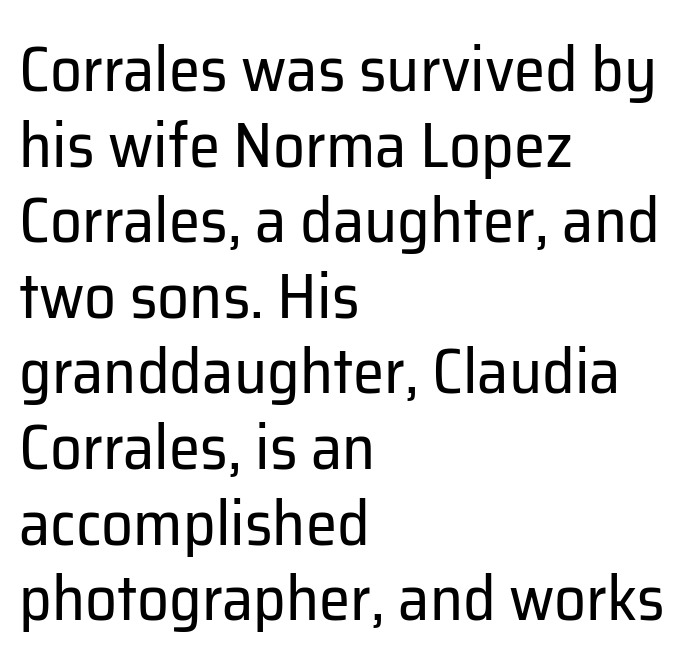
The lines are quadded left. No extra tracking has been applied to these lines. Every stem runs plumb, perpendicular to the baseline. Varying glyph widths throughout — classic text-font behaviour. Lines of text with bare space underneath. The type family on display is of the sans-serif kind.
